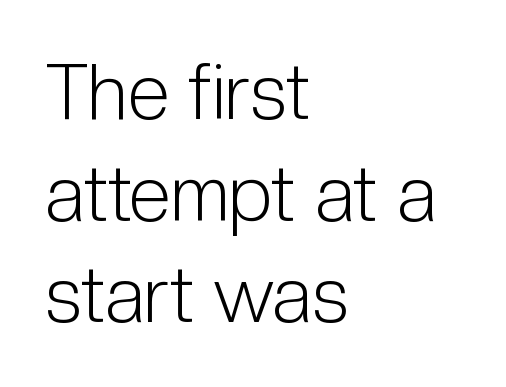
The typography opts for an upright posture over an oblique one. Regular leading. Tracking value appears to be zero — textbook default spacing. Descender tails drop into unmarked territory. Does the copy run flush right? No — it runs flush left.
